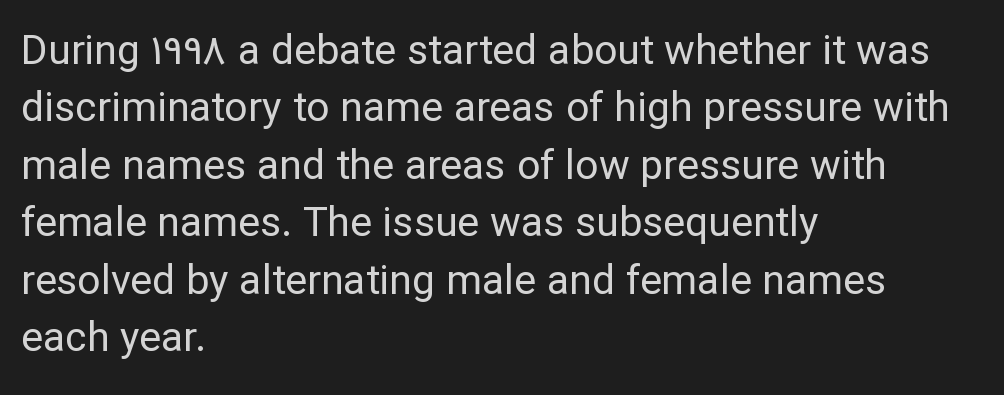
Q: Is the text bold? A: No.
Q: Is the text italic (slanted)? A: No, it is upright.
Q: Is the typeface a serif or a sans-serif typeface? A: Sans-serif.
Q: Is the text underlined? A: No.
Q: How is the paragraph aligned? A: Left-aligned.
Q: Is the spacing between letters normal or unusually wide? A: Normal.
Q: Is the spacing between lines tight, normal or loose? A: Normal.
Q: Width (condensed, normal, or wide)? A: Normal.
Q: Stroke contrast? A: Low.
Q: x-height? A: Medium.
Q: Monospaced? A: No.
